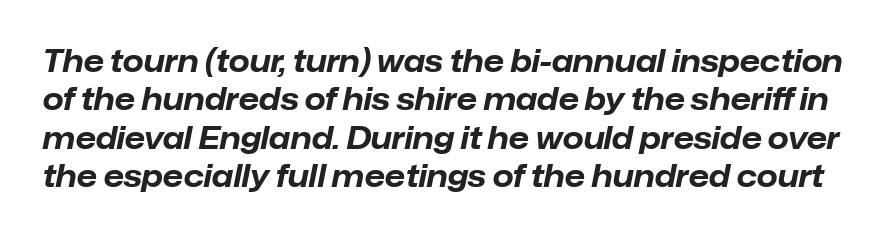
{"italic": "yes", "lean": "right", "slant_degrees": 12, "bold": "yes", "weight": "bold", "width": "normal", "stroke_contrast": "low", "x_height": "medium", "monospaced": "no", "underline": "no", "line_spacing": "normal", "line_spacing_ratio": 1.28, "letter_spacing": "normal", "letter_spacing_em": 0.0, "glyph_px": 30}
